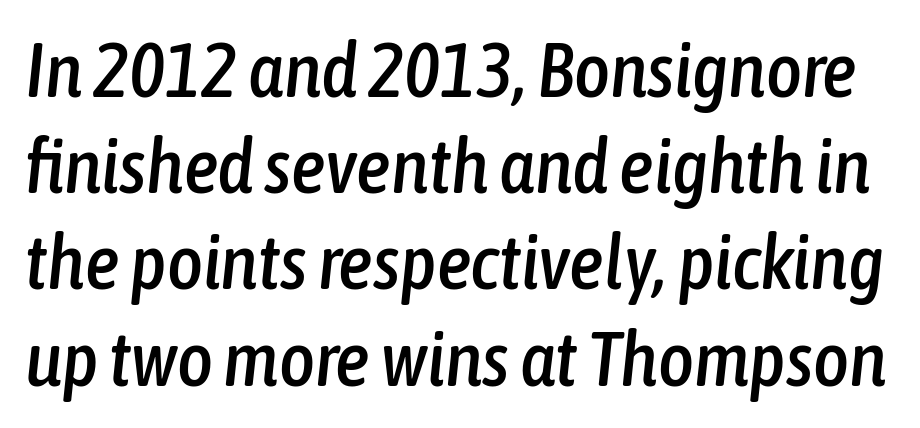
{"italic": "yes", "lean": "right", "slant_degrees": 6, "width": "condensed", "stroke_contrast": "low", "x_height": "medium", "monospaced": "no", "underline": "no", "line_spacing": "normal", "line_spacing_ratio": 1.25, "letter_spacing": "normal", "letter_spacing_em": 0.0, "glyph_px": 77}
